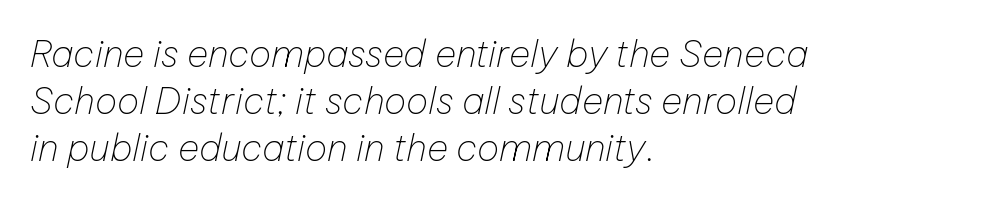
Q: Is the text bold? A: No.
Q: Is the text italic (slanted)? A: Yes, it leans right by about 12 degrees.
Q: Is the text underlined? A: No.
Q: How is the paragraph aligned? A: Left-aligned.
Q: Is the spacing between letters normal or unusually wide? A: Normal.
Q: Is the spacing between lines tight, normal or loose? A: Normal.
Q: Width (condensed, normal, or wide)? A: Normal.
Q: Stroke contrast? A: Low.
Q: x-height? A: Medium.
Q: Monospaced? A: No.
